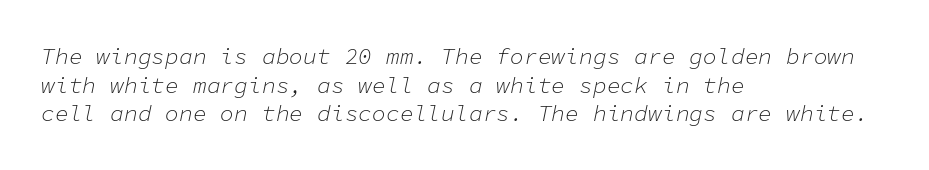
{"italic": "yes", "lean": "right", "slant_degrees": 11, "bold": "no", "underline": "no", "align": "left", "line_spacing": "normal", "line_spacing_ratio": 1.25, "letter_spacing": "normal", "letter_spacing_em": 0.0, "glyph_px": 23}
